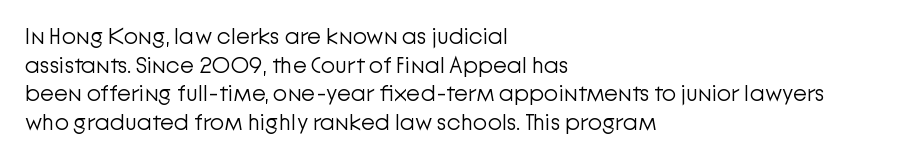
Beneath every word, the page is bare. On a weight scale, this lands at 450 or below. Look at the tracking — it's just the regular setting, nothing added. The typesetter chose a ragged-right arrangement here. Upright lettering throughout.
